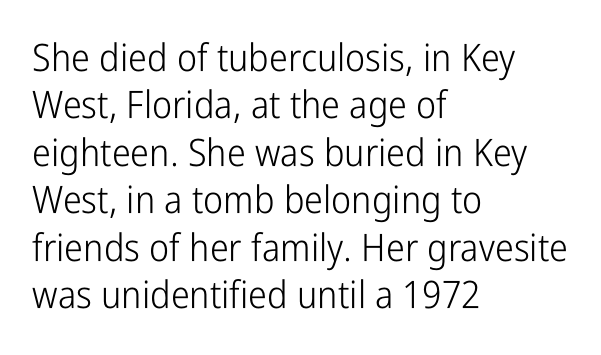
Letters have the restrained weight of plain body copy at most. Rows of type keep a routine distance in the vertical direction. Each word holds together tightly as a unit, with standard inter-letter gaps. This rendering features lettering with no underline. The text block is weighted toward the left margin, trailing off unevenly rightward. The typography opts for an upright posture over an oblique one.
